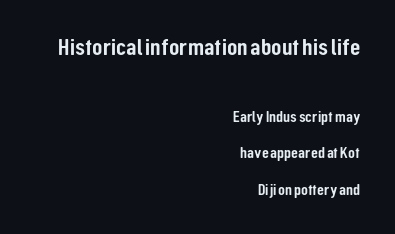
{"italic": "no", "underline": "no", "align": "right", "line_spacing": "loose", "line_spacing_ratio": 2.28, "letter_spacing": "normal", "letter_spacing_em": 0.0, "larger_block": "first", "size_ratio": 1.5, "glyph_px": 24}
